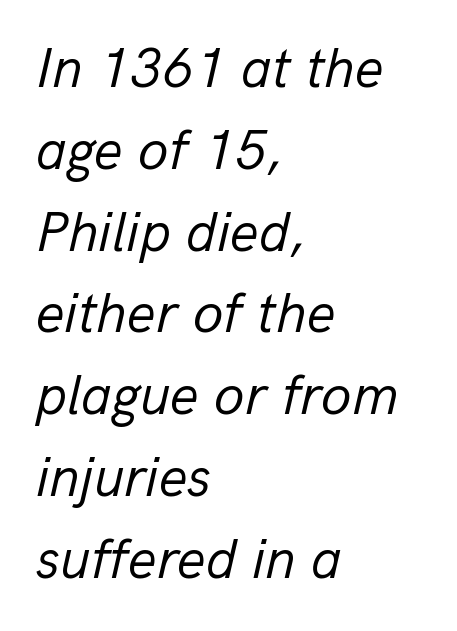
Q: Is the text bold? A: No.
Q: Is the text italic (slanted)? A: Yes, it leans right by about 13 degrees.
Q: Is the text underlined? A: No.
Q: How is the paragraph aligned? A: Left-aligned.
Q: Is the spacing between letters normal or unusually wide? A: Normal.
Q: Is the spacing between lines tight, normal or loose? A: Normal.
Q: Width (condensed, normal, or wide)? A: Normal.
Q: Stroke contrast? A: Low.
Q: x-height? A: Medium.
Q: Monospaced? A: No.
